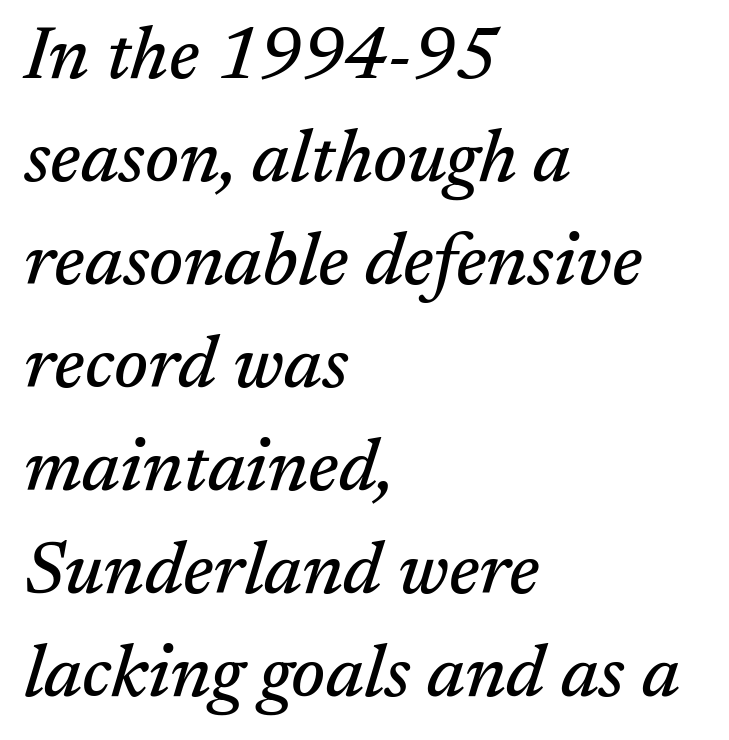
{"serif": "yes", "italic": "yes", "lean": "right", "slant_degrees": 17, "width": "normal", "stroke_contrast": "medium", "x_height": "medium", "monospaced": "no", "underline": "no", "align": "left", "line_spacing": "normal", "line_spacing_ratio": 1.41, "letter_spacing": "normal", "letter_spacing_em": 0.0, "glyph_px": 73}
